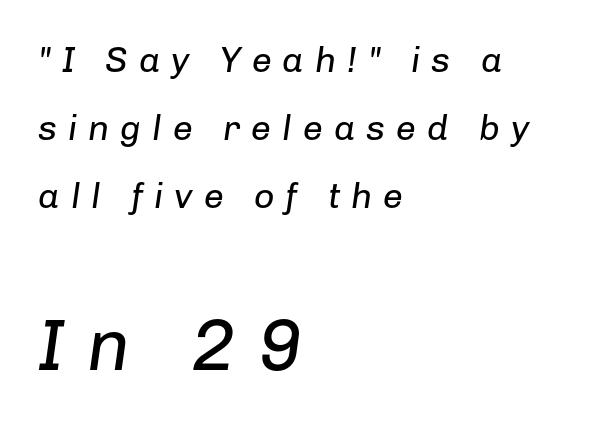
Q: Is the text bold? A: No.
Q: Is the text italic (slanted)? A: Yes, it leans right by about 8 degrees.
Q: Is the text underlined? A: No.
Q: How is the paragraph aligned? A: Left-aligned.
Q: Is the spacing between letters normal or unusually wide? A: Unusually wide.
Q: Which block of text is set in a larger size, the first (top) or the second (bottom)? A: The second (bottom) one.
Q: Width (condensed, normal, or wide)? A: Normal.
Q: Stroke contrast? A: Low.
Q: x-height? A: Medium.
Q: Monospaced? A: No.
